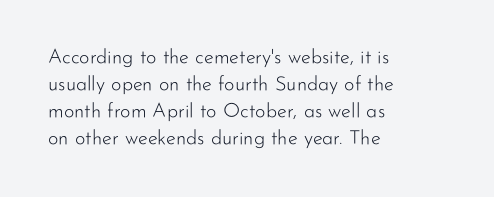
{"italic": "no", "bold": "no", "underline": "no", "align": "left", "line_spacing": "normal", "line_spacing_ratio": 1.35, "letter_spacing": "normal", "letter_spacing_em": 0.0, "glyph_px": 20}
